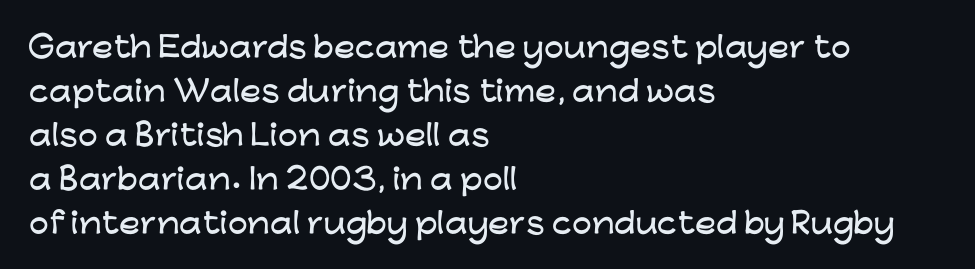
Q: Is the text italic (slanted)? A: No, it is upright.
Q: Is the typeface a serif or a sans-serif typeface? A: Sans-serif.
Q: Is the text underlined? A: No.
Q: How is the paragraph aligned? A: Left-aligned.
Q: Is the spacing between letters normal or unusually wide? A: Normal.
Q: Is the spacing between lines tight, normal or loose? A: Normal.
Q: Width (condensed, normal, or wide)? A: Wide.
Q: Stroke contrast? A: Low.
Q: x-height? A: Medium.
Q: Monospaced? A: No.
